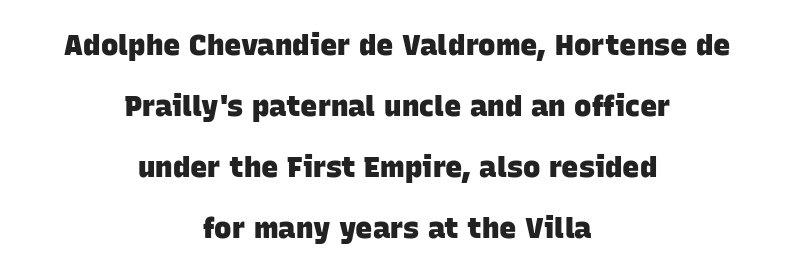
The image shows 29 px heavy sans-serif type; set centered, loose line spacing (2.1x), normal letter spacing, not underlined; low stroke contrast and a large x-height.
